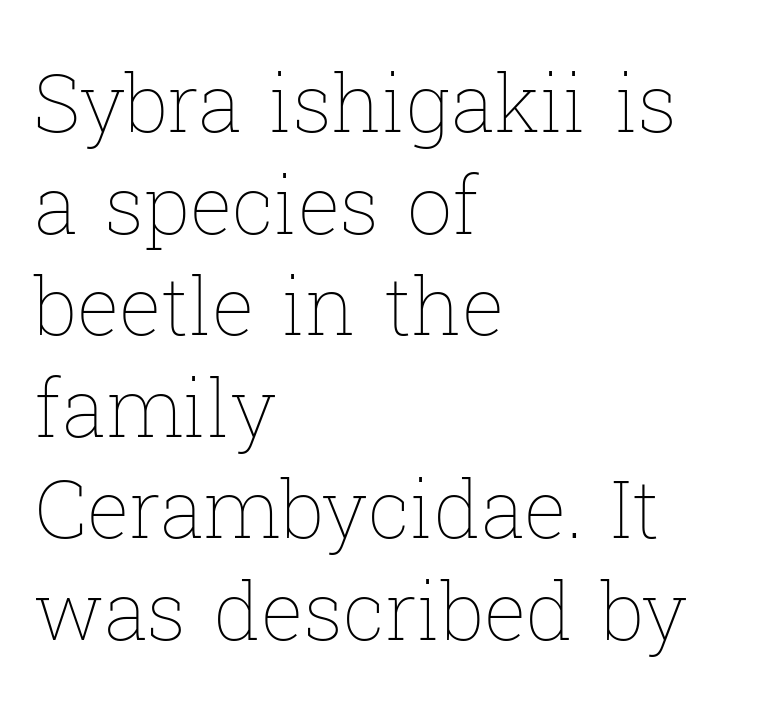
{"italic": "no", "bold": "no", "weight": "thin", "width": "normal", "stroke_contrast": "low", "x_height": "medium", "monospaced": "no", "underline": "no", "align": "left", "line_spacing": "normal", "line_spacing_ratio": 1.27, "letter_spacing": "normal", "letter_spacing_em": 0.0, "glyph_px": 80}
